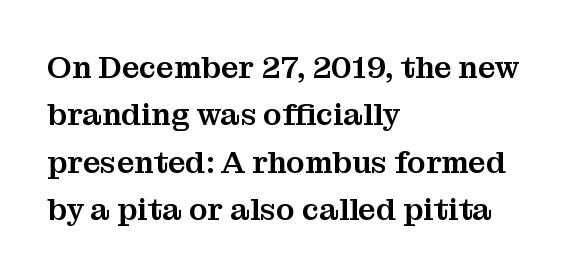
The image shows 31 px serif type, upright; set left-aligned, normal line spacing (1.53x), normal letter spacing, not underlined; medium stroke contrast and a medium x-height.
